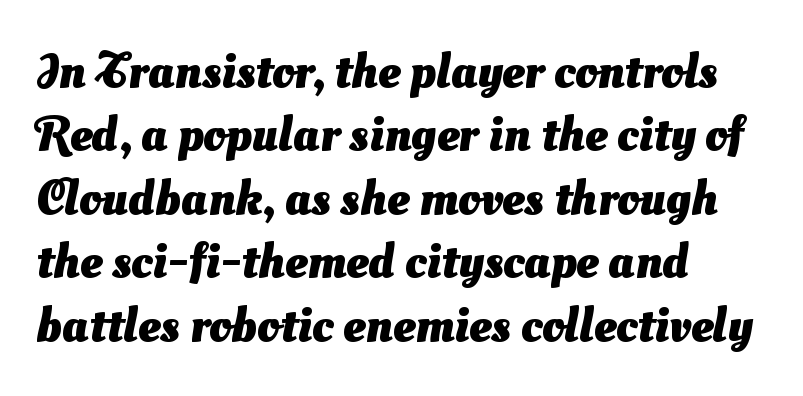
The image shows 50 px heavy sans-serif type; set left-aligned, normal line spacing (1.27x), normal letter spacing, not underlined; medium stroke contrast and a small x-height.
